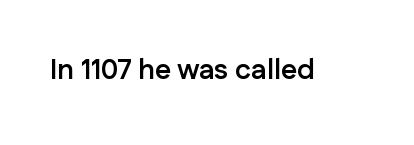
Q: Is the text bold? A: Yes.
Q: Is the text italic (slanted)? A: No, it is upright.
Q: Is the typeface a serif or a sans-serif typeface? A: Sans-serif.
Q: Is the text underlined? A: No.
Q: Is the spacing between letters normal or unusually wide? A: Normal.
Q: Width (condensed, normal, or wide)? A: Normal.
Q: Stroke contrast? A: Low.
Q: x-height? A: Medium.
Q: Monospaced? A: No.
